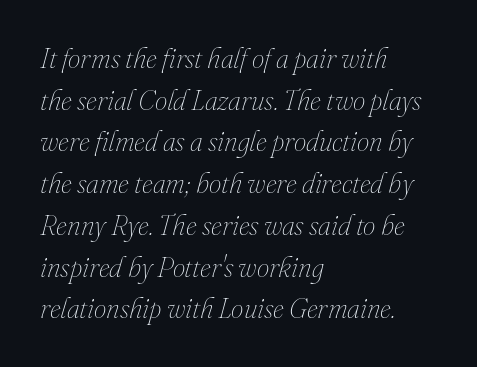
Descenders are the only things crossing below the line. Whoever set this chose a conventional vertical rhythm. Notice how the stems are inclined rather than vertical — that's the hallmark of italics. The typesetting does not lean heavy: it is not bold. Here the designer chose a conventional face with non-uniform glyph widths.
